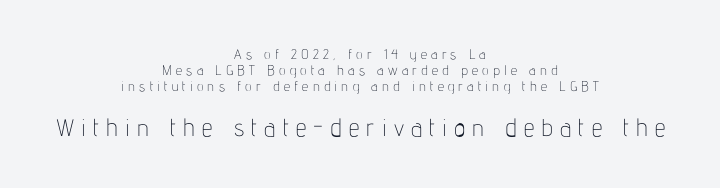
The rendering uses a small line-height, squeezing the rows. Only glyphs here, with clear space below each row. No letter is thick-stroked: the sample isn't bold. Here the glyphs are tracked loosely, breaking word shapes into spaced letters.
